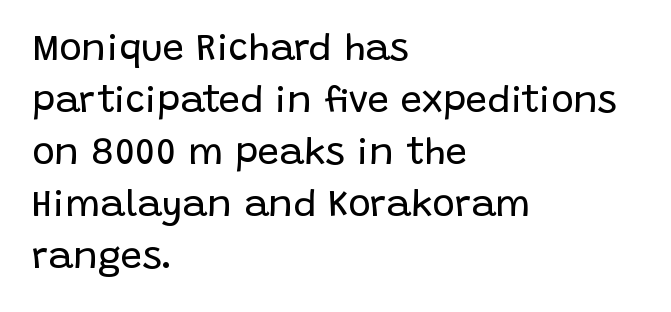
{"serif": "no", "italic": "no", "bold": "no", "weight": "regular", "width": "normal", "stroke_contrast": "low", "x_height": "large", "monospaced": "no", "underline": "no", "align": "left", "line_spacing": "normal", "line_spacing_ratio": 1.37, "letter_spacing": "normal", "letter_spacing_em": 0.0, "glyph_px": 38}
